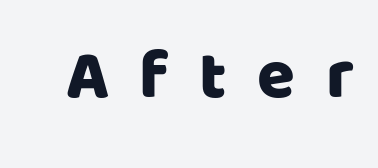
{"serif": "no", "italic": "no", "width": "normal", "stroke_contrast": "low", "x_height": "large", "monospaced": "no", "underline": "no", "letter_spacing": "wide", "letter_spacing_em": 0.44, "glyph_px": 69}
